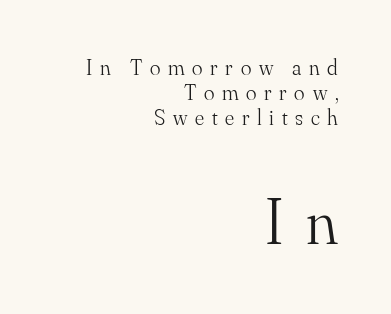
The image shows 65 px light serif type, upright; set right-aligned, tight line spacing (1.13x), unusually wide letter spacing (+0.35 em), not underlined; the second (bottom) block is 2.95x larger; medium stroke contrast and a small x-height.
